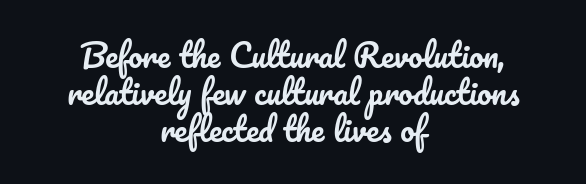
Q: Is the text italic (slanted)? A: Yes.
Q: Is the text underlined? A: No.
Q: How is the paragraph aligned? A: Centered.
Q: Is the spacing between letters normal or unusually wide? A: Normal.
Q: Width (condensed, normal, or wide)? A: Normal.
Q: Stroke contrast? A: Low.
Q: x-height? A: Small.
Q: Monospaced? A: No.
